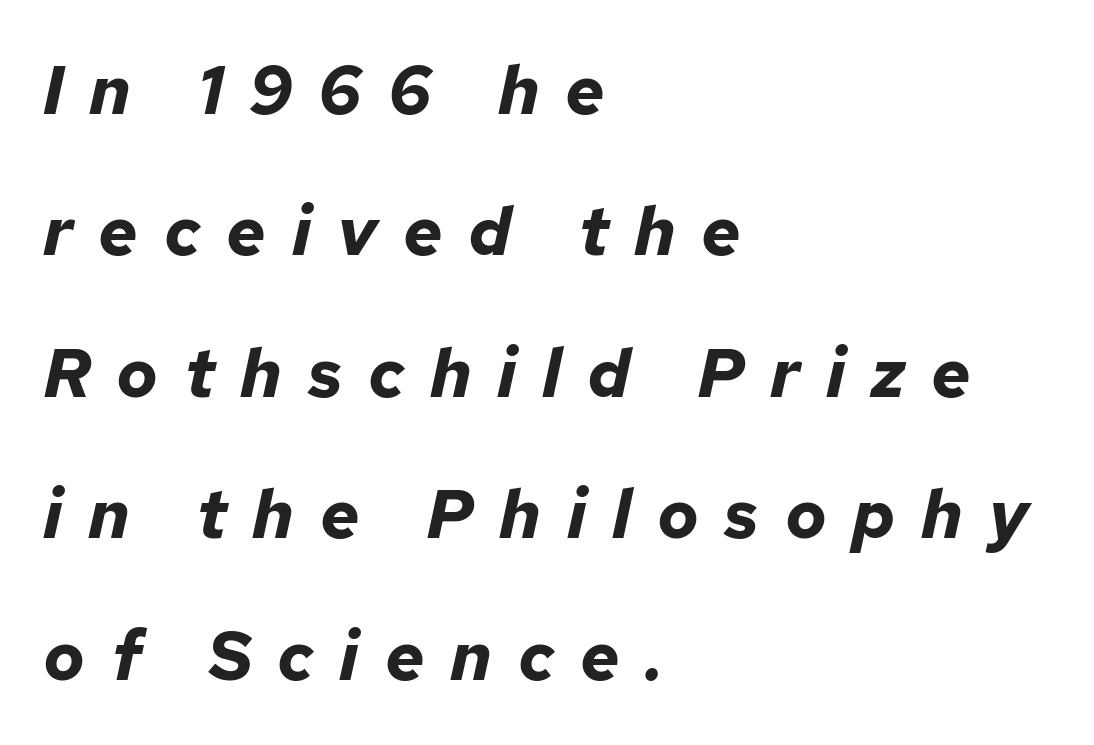
The text block is weighted toward the left margin, trailing off unevenly rightward. Nobody drew a line under any word here. Typographic density is high because the face is bold. You could not count columns in this text — the font is proportionally spaced. Honestly, the letter spacing is so wide it's the main thing you notice.
